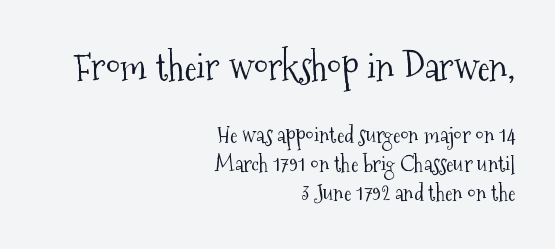
Q: Is the text bold? A: No.
Q: Is the text italic (slanted)? A: No, it is upright.
Q: Is the typeface a serif or a sans-serif typeface? A: Serif.
Q: Is the text underlined? A: No.
Q: How is the paragraph aligned? A: Right-aligned.
Q: Is the spacing between letters normal or unusually wide? A: Normal.
Q: Is the spacing between lines tight, normal or loose? A: Normal.
Q: Which block of text is set in a larger size, the first (top) or the second (bottom)? A: The first (top) one.
Q: Width (condensed, normal, or wide)? A: Condensed.
Q: Stroke contrast? A: Medium.
Q: x-height? A: Medium.
Q: Monospaced? A: No.
